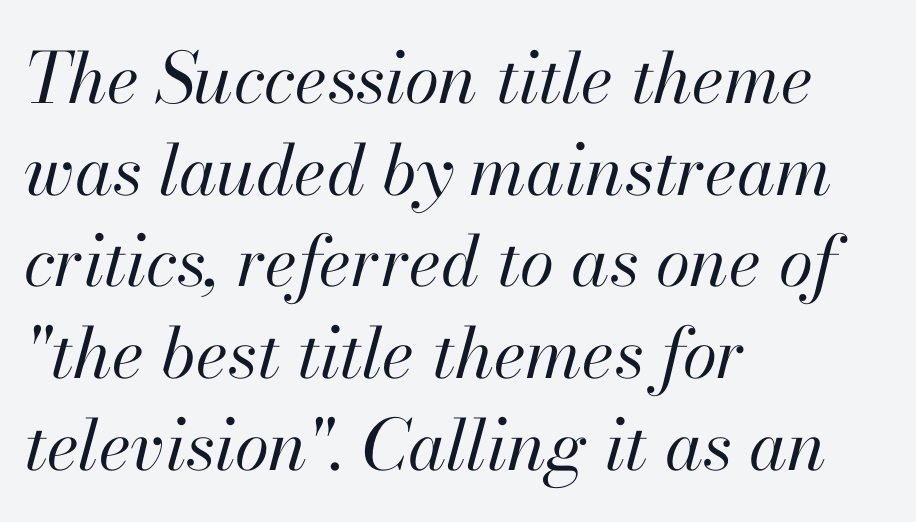
Emphasis-style slanted type is in use. You could not count columns in this text — the font is proportionally spaced. A classic flush-left, rag-right setting is used for this passage. Decoration check: the copy has no underline. Stroke mass is kept to a normal reading level or below. Here the glyphs are tracked normally, forming tight word shapes.
